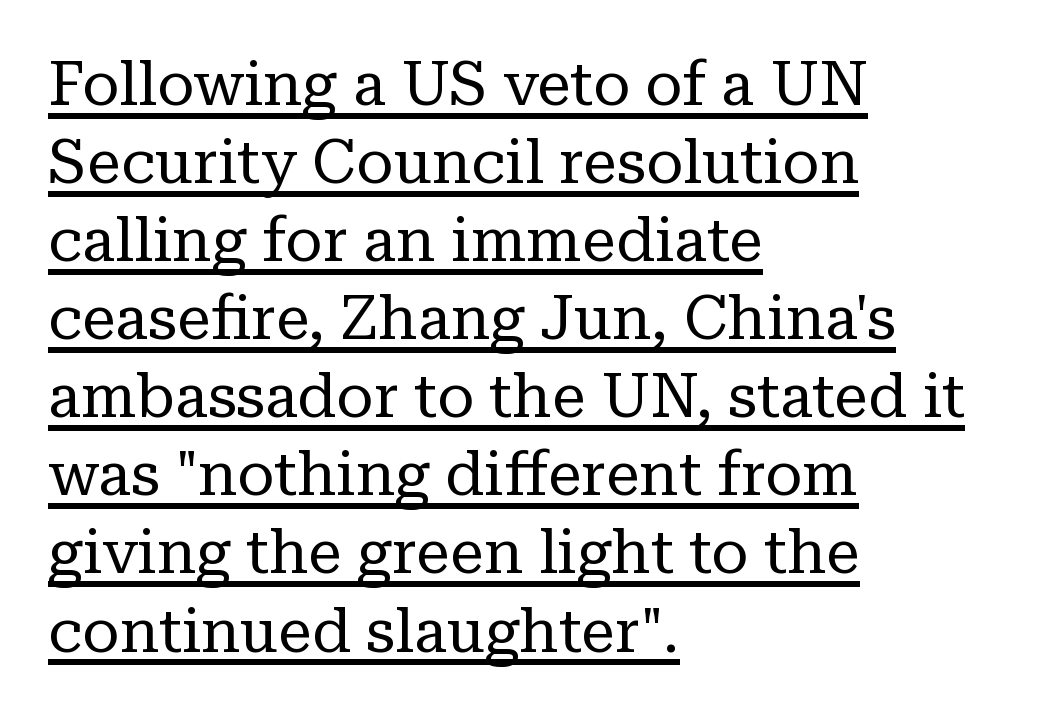
The image shows 61 px regular-weight serif type, upright; set left-aligned, normal line spacing (1.28x), normal letter spacing, underlined; low stroke contrast and a medium x-height.
